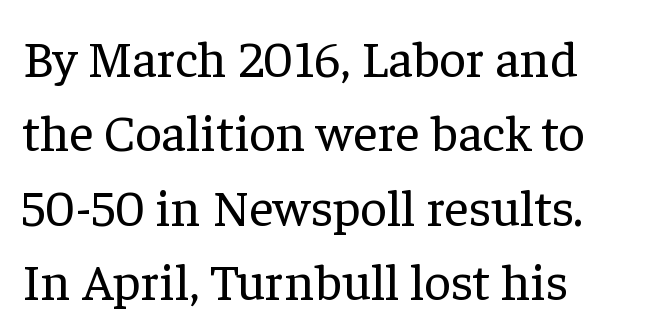
The horizontal fit of the characters is conventional and even. No letter is thick-stroked: the sample isn't bold. Note the varied advance widths — an 'i' is clearly narrower than an 'm'. The font's upright variant was chosen for this text. The line-height multiplier appears to be the usual default.
